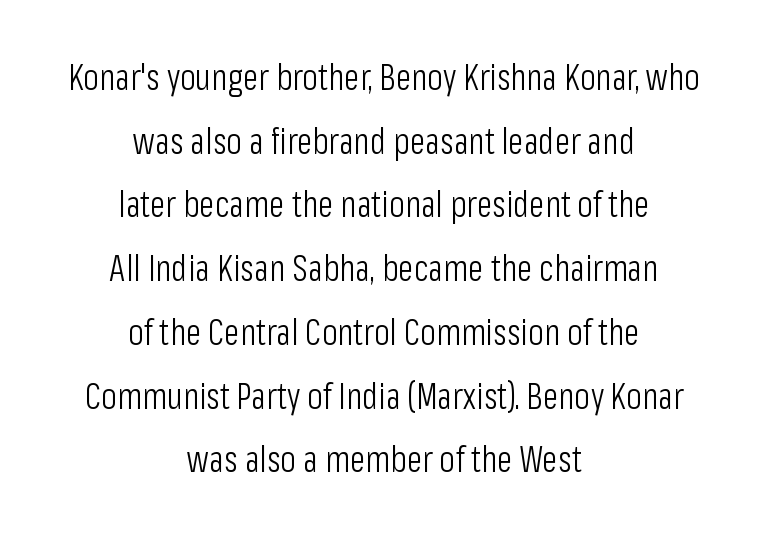
Q: Is the text bold? A: No.
Q: Is the text italic (slanted)? A: No, it is upright.
Q: Is the typeface a serif or a sans-serif typeface? A: Sans-serif.
Q: Is the text underlined? A: No.
Q: How is the paragraph aligned? A: Centered.
Q: Is the spacing between letters normal or unusually wide? A: Normal.
Q: Width (condensed, normal, or wide)? A: Condensed.
Q: Stroke contrast? A: Low.
Q: x-height? A: Medium.
Q: Monospaced? A: No.
